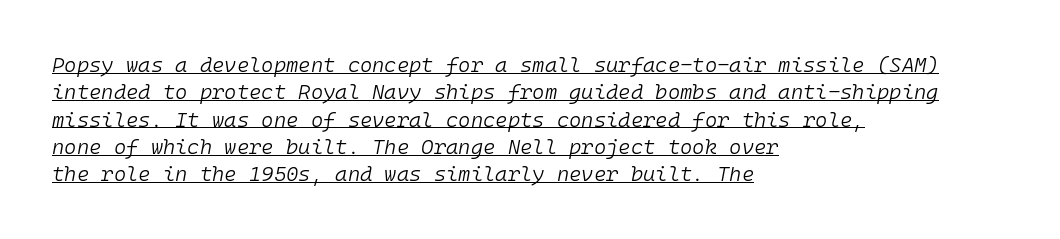
Stems and bowls with no extra thickness — not bold. Short and long lines alike share a common starting point at left. Emphasis-style slanted type is in use. A typesetter would call this leading conventional body-copy spacing. The passage shown is underscored from start to finish. In terms of letterspacing, this is plain default setting.
